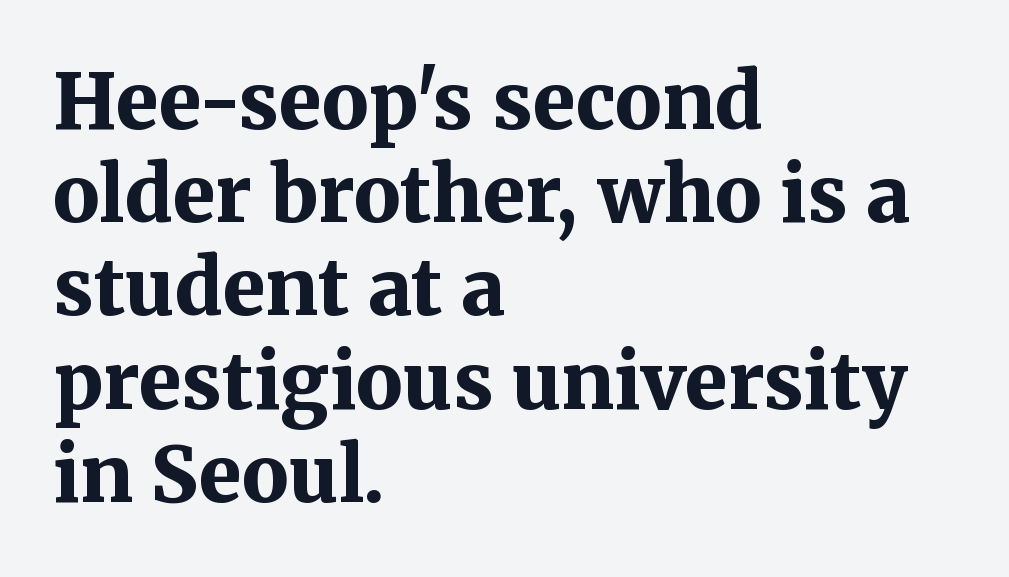
Q: Is the text bold? A: Yes.
Q: Is the text italic (slanted)? A: No, it is upright.
Q: Is the typeface a serif or a sans-serif typeface? A: Serif.
Q: Is the text underlined? A: No.
Q: How is the paragraph aligned? A: Left-aligned.
Q: Is the spacing between letters normal or unusually wide? A: Normal.
Q: Width (condensed, normal, or wide)? A: Normal.
Q: Stroke contrast? A: Medium.
Q: x-height? A: Medium.
Q: Monospaced? A: No.
